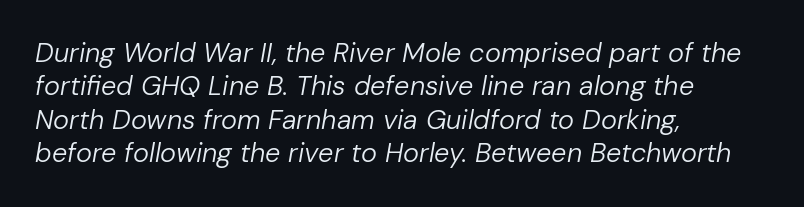
The image shows 27 px text type, italic (leaning right); set left-aligned, line spacing 1.24x, normal letter spacing, not underlined.
